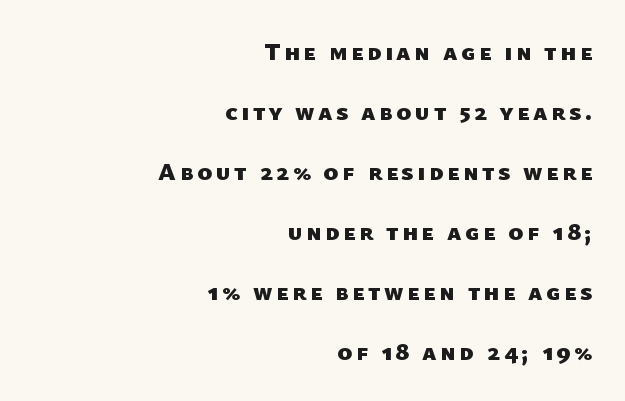
The image shows 25 px bold type; set right-aligned, loose line spacing (2.4x), not underlined.
